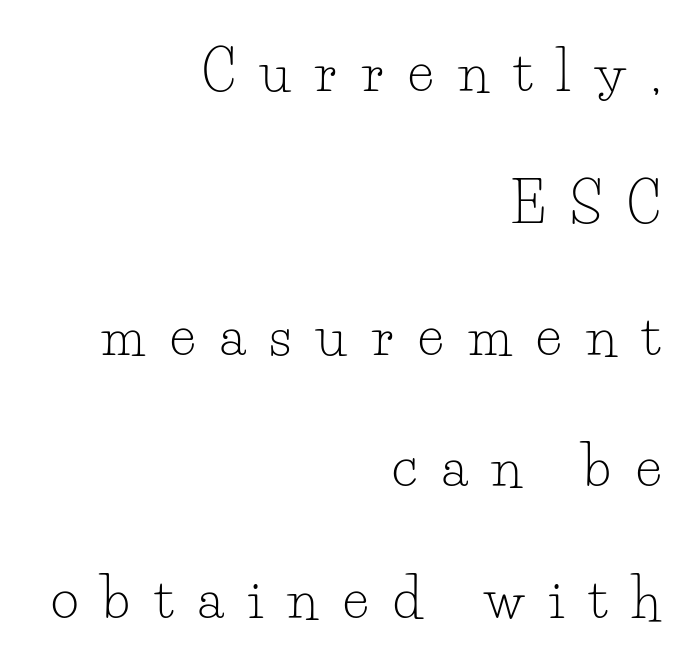
Look at the tracking — it's clearly loosened, letters drifting apart. The font's upright variant was chosen for this text. Is the type heavy? It reads as light-to-regular instead. The face used here is proportionally spaced, like ordinary book or web type. All the whitespace from short lines collects on the left. To sum up the face: it has serifs.
